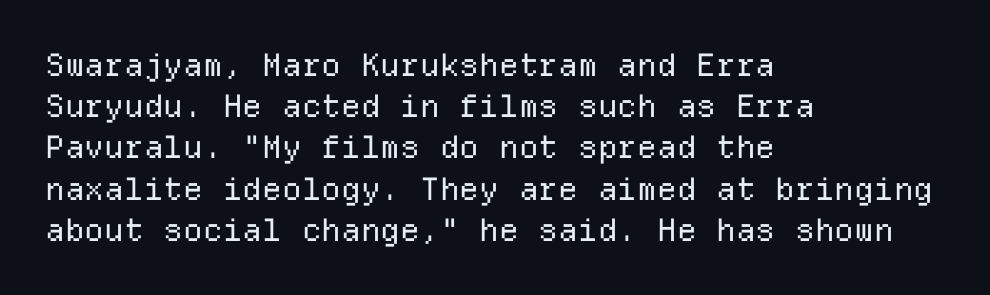
The image shows 31 px regular-weight sans-serif type, upright, monospaced; set left-aligned, normal line spacing (1.33x), normal letter spacing, not underlined; low stroke contrast and a medium x-height.
